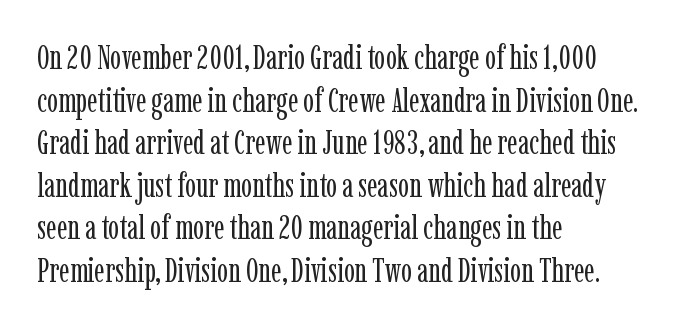
Q: Is the text bold? A: No.
Q: Is the text italic (slanted)? A: No, it is upright.
Q: Is the typeface a serif or a sans-serif typeface? A: Serif.
Q: Is the text underlined? A: No.
Q: How is the paragraph aligned? A: Left-aligned.
Q: Is the spacing between letters normal or unusually wide? A: Normal.
Q: Is the spacing between lines tight, normal or loose? A: Normal.
Q: Width (condensed, normal, or wide)? A: Condensed.
Q: Stroke contrast? A: Low.
Q: x-height? A: Medium.
Q: Monospaced? A: No.
